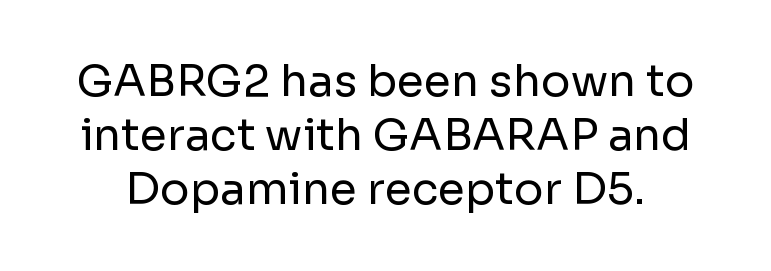
Q: Is the text bold? A: No.
Q: Is the text italic (slanted)? A: No, it is upright.
Q: Is the typeface a serif or a sans-serif typeface? A: Sans-serif.
Q: Is the text underlined? A: No.
Q: Is the spacing between letters normal or unusually wide? A: Normal.
Q: Width (condensed, normal, or wide)? A: Normal.
Q: Stroke contrast? A: Low.
Q: x-height? A: Medium.
Q: Monospaced? A: No.
